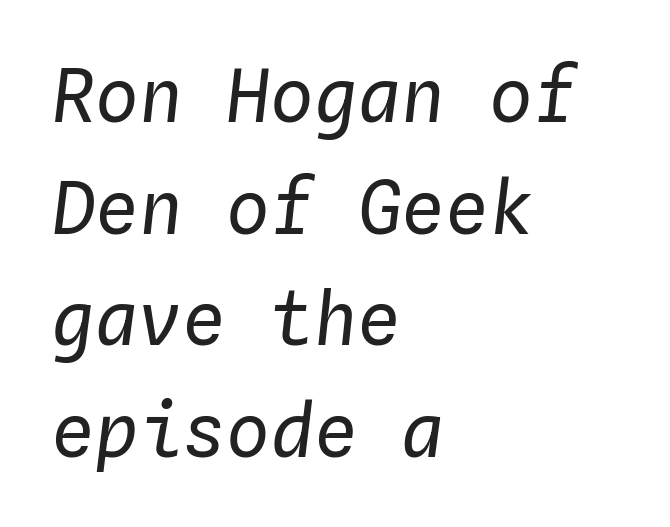
It's the slanting kind of type. The face used here is monospaced, like something from a code editor. Casual observation: everything's shoved over to the left. The face looks like a standard text weight, possibly lighter. In terms of leading, this rendering sits right in the middle.
